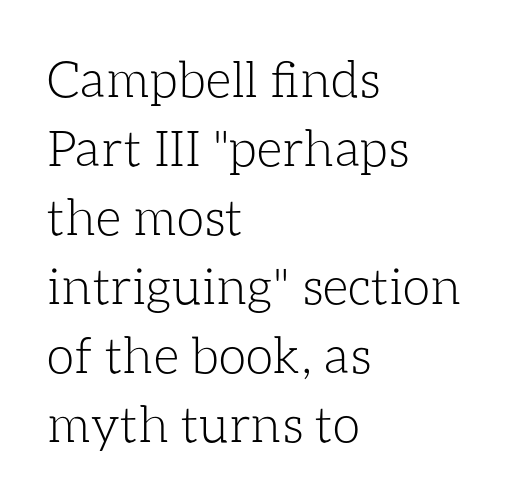
The image shows 50 px light type, upright; set left-aligned, normal line spacing (1.38x), normal letter spacing, not underlined; low stroke contrast and a medium x-height.
